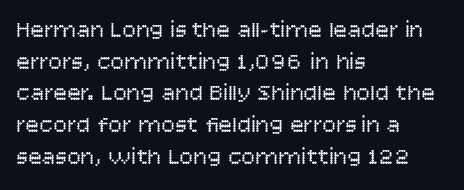
The image shows 23 px text type, upright; set left-aligned, normal line spacing (1.38x), normal letter spacing, not underlined.
